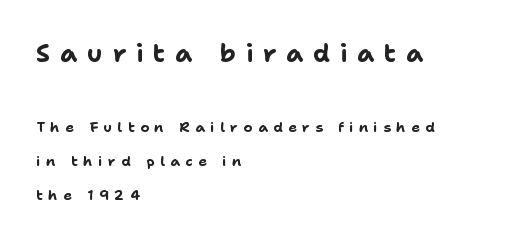
Q: Is the text bold? A: Yes.
Q: Is the text italic (slanted)? A: No, it is upright.
Q: Is the text underlined? A: No.
Q: How is the paragraph aligned? A: Left-aligned.
Q: Is the spacing between letters normal or unusually wide? A: Unusually wide.
Q: Is the spacing between lines tight, normal or loose? A: Loose.
Q: Which block of text is set in a larger size, the first (top) or the second (bottom)? A: The first (top) one.
